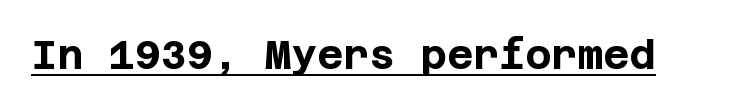
The image shows 40 px bold sans-serif type, upright; set normal letter spacing, underlined; low stroke contrast and a large x-height.
